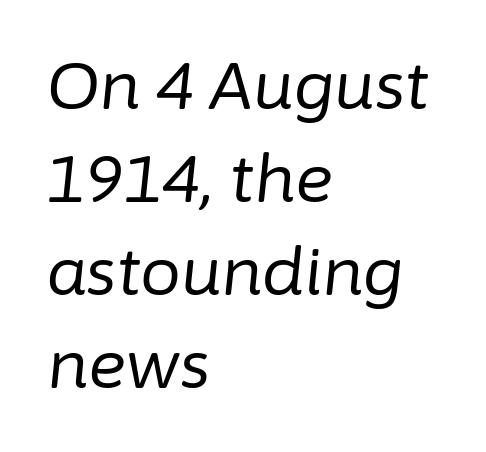
Q: Is the text bold? A: No.
Q: Is the text italic (slanted)? A: Yes, it leans right by about 6 degrees.
Q: Is the text underlined? A: No.
Q: How is the paragraph aligned? A: Left-aligned.
Q: Is the spacing between letters normal or unusually wide? A: Normal.
Q: Is the spacing between lines tight, normal or loose? A: Normal.
Q: Width (condensed, normal, or wide)? A: Normal.
Q: Stroke contrast? A: Low.
Q: x-height? A: Medium.
Q: Monospaced? A: No.
